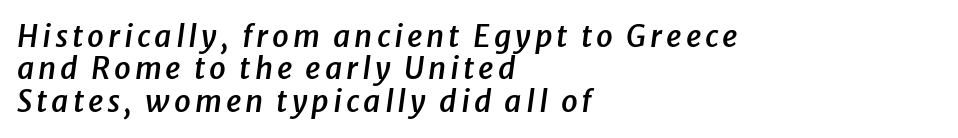
The image shows 30 px semibold type, italic (leaning right); set left-aligned, tight line spacing (1.08x), not underlined; low stroke contrast and a medium x-height.
